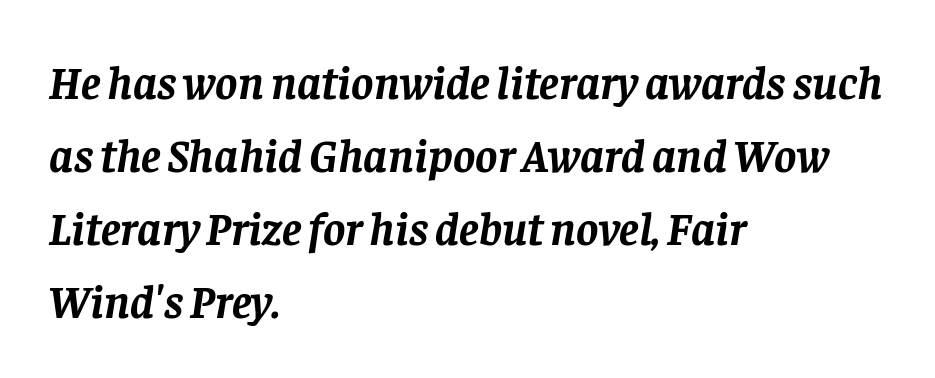
The characters look thick and weighty, a clear bold. The rendering uses natural spacing where letterforms have individual widths. The words here are not underlined. Serif or sans? Serif — the stroke terminals have little feet. A typesetter would call this leading conventional body-copy spacing. Caption: standard tracking, unaltered.
